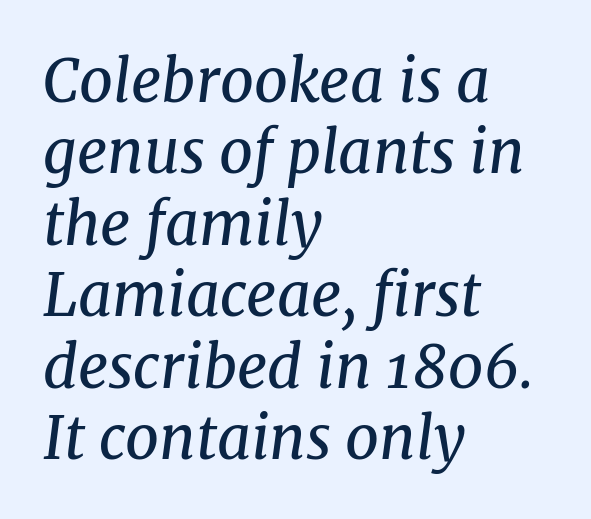
{"serif": "yes", "italic": "yes", "lean": "right", "slant_degrees": 8, "bold": "no", "weight": "regular", "width": "normal", "stroke_contrast": "medium", "x_height": "medium", "monospaced": "no", "underline": "no", "align": "left", "line_spacing_ratio": 1.21, "letter_spacing": "normal", "letter_spacing_em": 0.0, "glyph_px": 59}
